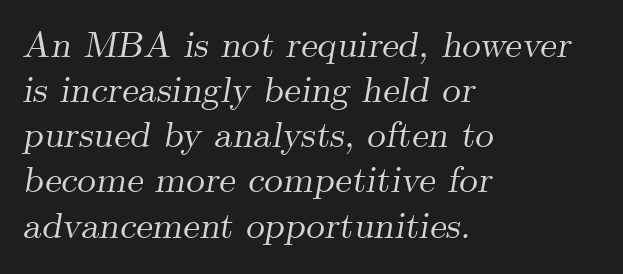
Q: Is the text italic (slanted)? A: Yes, it leans right by about 9 degrees.
Q: Is the typeface a serif or a sans-serif typeface? A: Serif.
Q: Is the text underlined? A: No.
Q: How is the paragraph aligned? A: Left-aligned.
Q: Is the spacing between letters normal or unusually wide? A: Normal.
Q: Width (condensed, normal, or wide)? A: Normal.
Q: Stroke contrast? A: Medium.
Q: x-height? A: Small.
Q: Monospaced? A: No.
